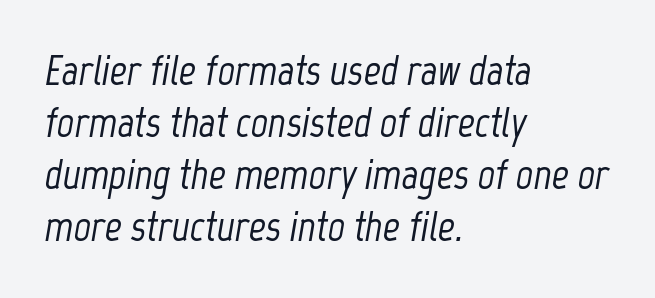
{"italic": "yes", "lean": "right", "slant_degrees": 12, "width": "condensed", "stroke_contrast": "low", "x_height": "medium", "monospaced": "no", "underline": "no", "align": "left", "line_spacing_ratio": 1.24, "letter_spacing": "normal", "letter_spacing_em": 0.0, "glyph_px": 42}
